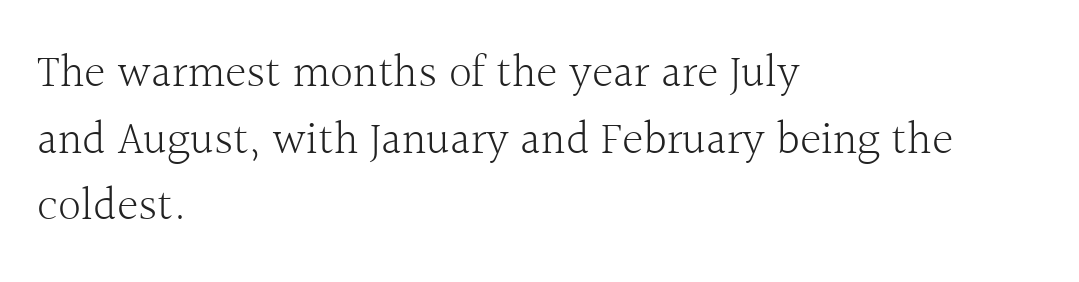
Q: Is the text bold? A: No.
Q: Is the text italic (slanted)? A: No, it is upright.
Q: Is the typeface a serif or a sans-serif typeface? A: Serif.
Q: Is the text underlined? A: No.
Q: How is the paragraph aligned? A: Left-aligned.
Q: Is the spacing between letters normal or unusually wide? A: Normal.
Q: Is the spacing between lines tight, normal or loose? A: Normal.
Q: Width (condensed, normal, or wide)? A: Normal.
Q: x-height? A: Medium.
Q: Monospaced? A: No.
